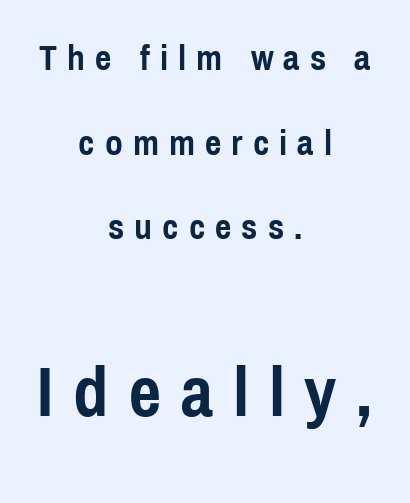
Is there much room between lines? Yes — plenty of vertical air separates them. Underline: absent. The lower block of text is set noticeably larger than the block above it. Thick stems and heavy bowls — unmistakably bold. The text was rendered using a sans face with plain stroke endings.
